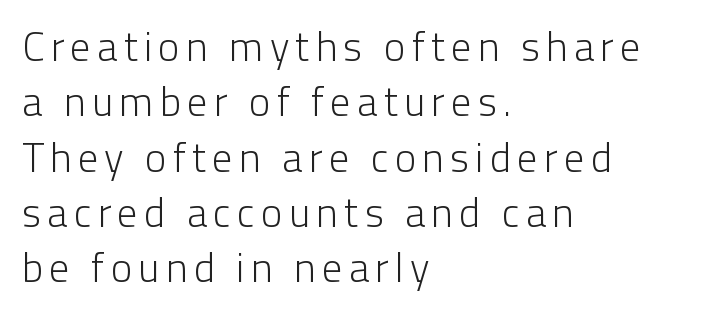
Glance below the letters and you will spot only blank space. When letters stand straight like this, we call the style roman or upright. A quiet, ordinary-to-light weight characterises the typeface. This sample uses a sans-serif face. The lines are quadded left. The designer left line spacing at the default.
